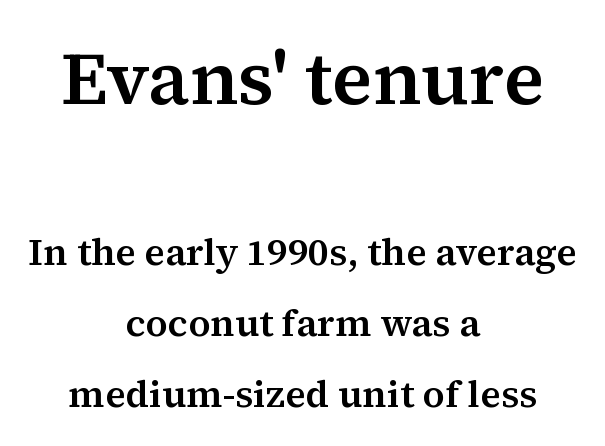
Character size in the leading block exceeds that of the trailing block. If you folded the block vertically in half, each line would mirror itself in length. The rendering uses natural spacing where letterforms have individual widths. The face used here is seriffed, in the tradition of book romans.
